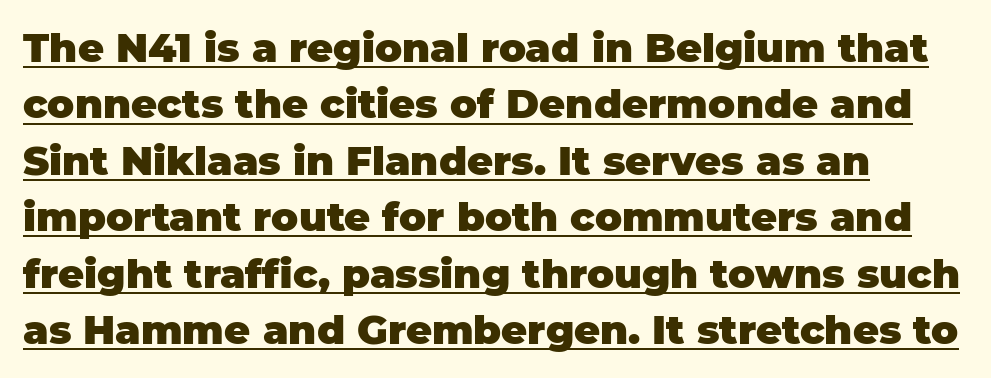
Q: Is the text bold? A: Yes.
Q: Is the text italic (slanted)? A: No, it is upright.
Q: Is the typeface a serif or a sans-serif typeface? A: Sans-serif.
Q: Is the text underlined? A: Yes.
Q: How is the paragraph aligned? A: Left-aligned.
Q: Is the spacing between letters normal or unusually wide? A: Normal.
Q: Is the spacing between lines tight, normal or loose? A: Normal.
Q: Width (condensed, normal, or wide)? A: Normal.
Q: Stroke contrast? A: Low.
Q: x-height? A: Large.
Q: Monospaced? A: No.
